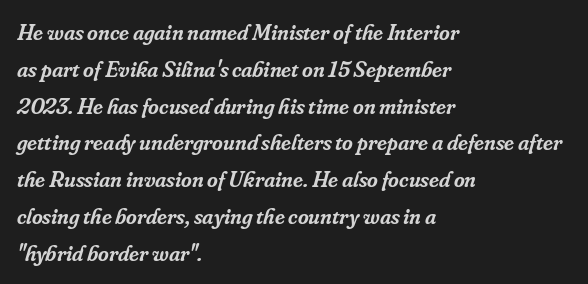
{"italic": "yes", "lean": "right", "slant_degrees": 16, "bold": "semi", "underline": "no", "align": "left", "line_spacing": "normal", "line_spacing_ratio": 1.6, "letter_spacing": "normal", "letter_spacing_em": 0.0, "glyph_px": 23}
